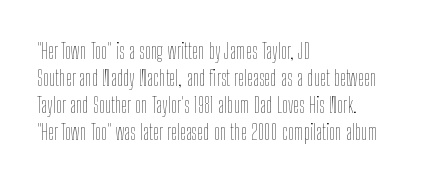
Beneath every word, the page is bare. The lettering holds an erect, upright posture throughout. Caption: face not bold, strokes unweighted. The gaps between neighbouring characters are ordinary and unremarkable.
